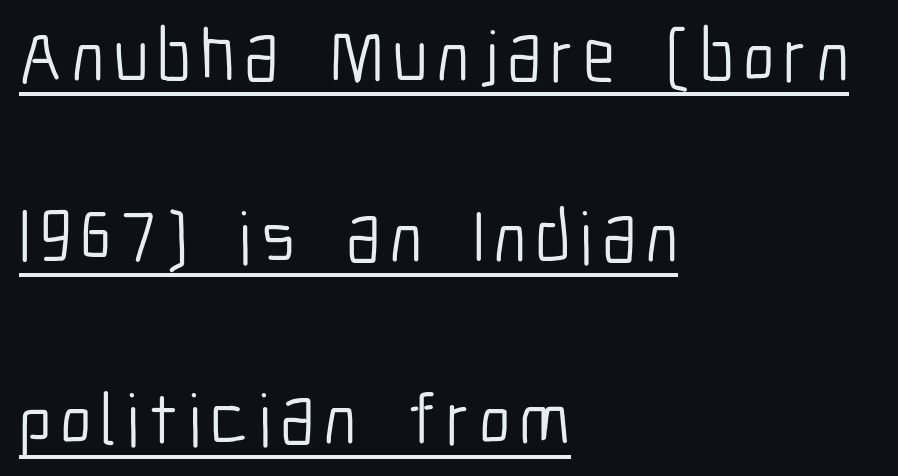
Compared with undecorated copy, this sample adds a rule below the words. One glance says open: line gaps are wider than usual. This rendering employs a face without finishing strokes, i.e., a sans-serif. This sample is left-justified, so line endings fall wherever the words run out. Unbolded letterforms with no extra heft. The face used here is proportionally spaced, like ordinary book or web type.
